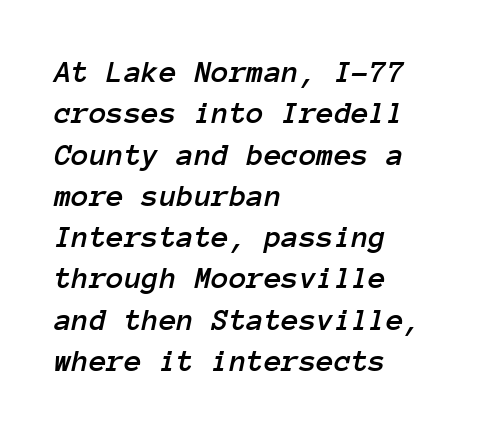
The image shows 32 px text type, italic (leaning right), monospaced; set left-aligned, normal line spacing (1.29x), normal letter spacing, not underlined; low stroke contrast and a medium x-height.
